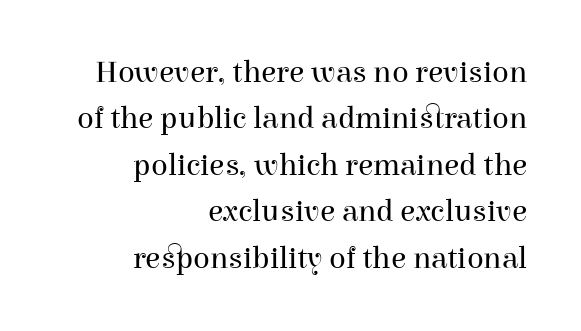
The image shows 31 px regular-weight serif type, upright; set right-aligned, normal line spacing (1.5x), normal letter spacing, not underlined; high stroke contrast and a medium x-height.
